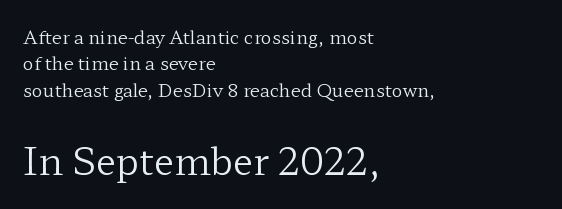
{"serif": "yes", "italic": "no", "bold": "no", "weight": "regular", "width": "wide", "stroke_contrast": "low", "x_height": "medium", "monospaced": "no", "underline": "no", "align": "left", "line_spacing": "normal", "line_spacing_ratio": 1.47, "letter_spacing": "normal", "letter_spacing_em": 0.0, "larger_block": "second", "size_ratio": 2.06, "glyph_px": 37}
